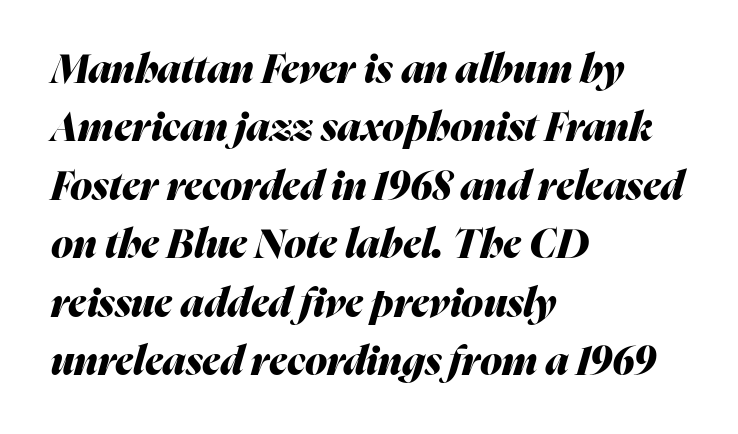
{"italic": "yes", "lean": "right", "slant_degrees": 16, "bold": "yes", "weight": "heavy", "width": "normal", "stroke_contrast": "medium", "x_height": "medium", "monospaced": "no", "underline": "no", "align": "left", "line_spacing": "normal", "line_spacing_ratio": 1.46, "letter_spacing": "normal", "letter_spacing_em": 0.0, "glyph_px": 40}
